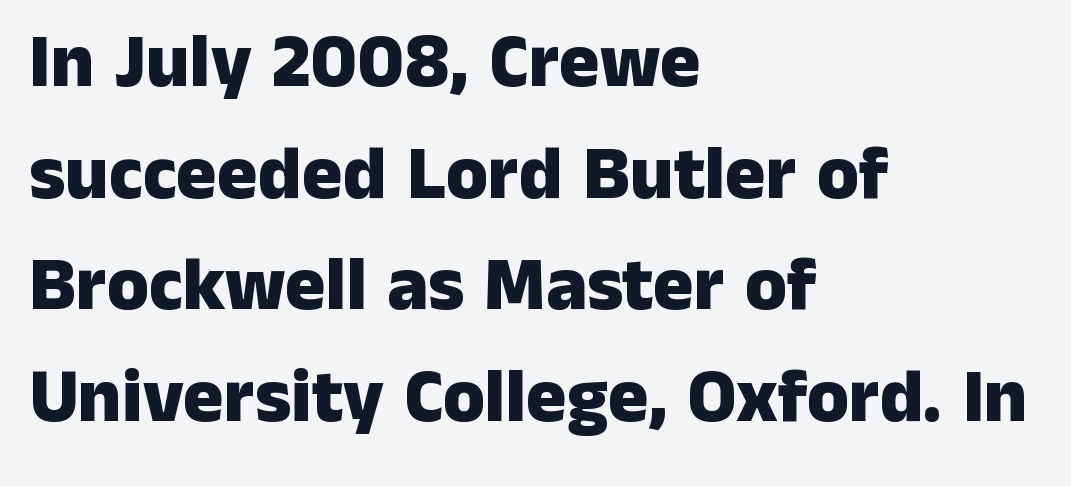
Q: Is the text bold? A: Yes.
Q: Is the text italic (slanted)? A: No, it is upright.
Q: Is the typeface a serif or a sans-serif typeface? A: Sans-serif.
Q: Is the text underlined? A: No.
Q: How is the paragraph aligned? A: Left-aligned.
Q: Is the spacing between letters normal or unusually wide? A: Normal.
Q: Is the spacing between lines tight, normal or loose? A: Normal.
Q: Width (condensed, normal, or wide)? A: Normal.
Q: Stroke contrast? A: Low.
Q: x-height? A: Medium.
Q: Monospaced? A: No.
